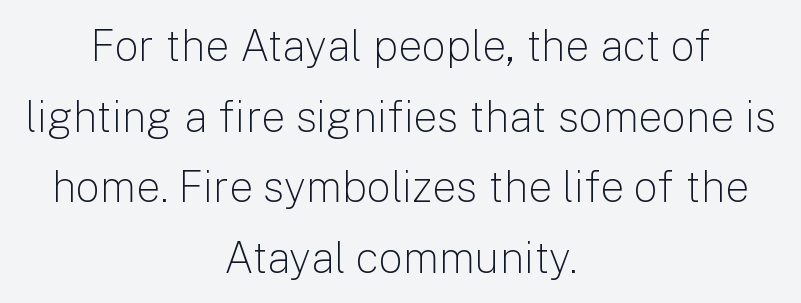
{"serif": "no", "italic": "no", "bold": "no", "weight": "light", "width": "normal", "stroke_contrast": "low", "x_height": "medium", "monospaced": "no", "underline": "no", "align": "center", "line_spacing": "normal", "line_spacing_ratio": 1.64, "letter_spacing": "normal", "letter_spacing_em": 0.0, "glyph_px": 43}
